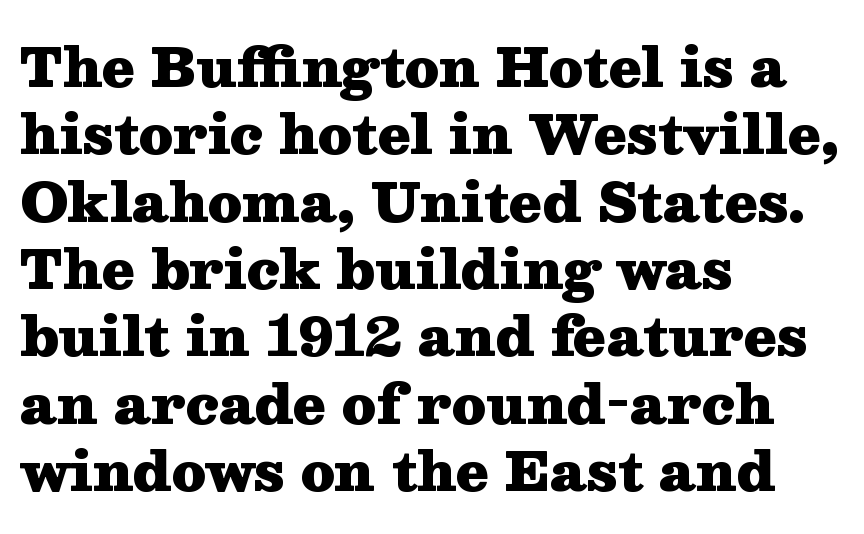
Does the type have serifs? Yes, each stem ends in a small foot. Character widths vary here, with narrow letters taking less room than wide ones. The passage shown stacks its lines at a standard gap. What weight is shown? A full bold with thick strokes. The strip under each line holds only bare page.
